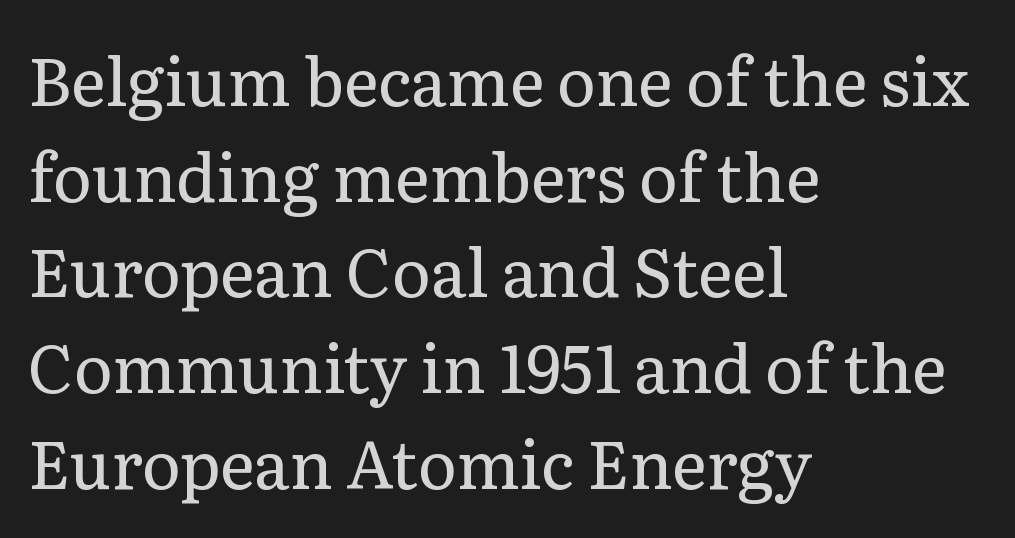
The image shows 66 px regular-weight serif type, upright; set left-aligned, normal line spacing (1.45x), normal letter spacing, not underlined; low stroke contrast and a medium x-height.
